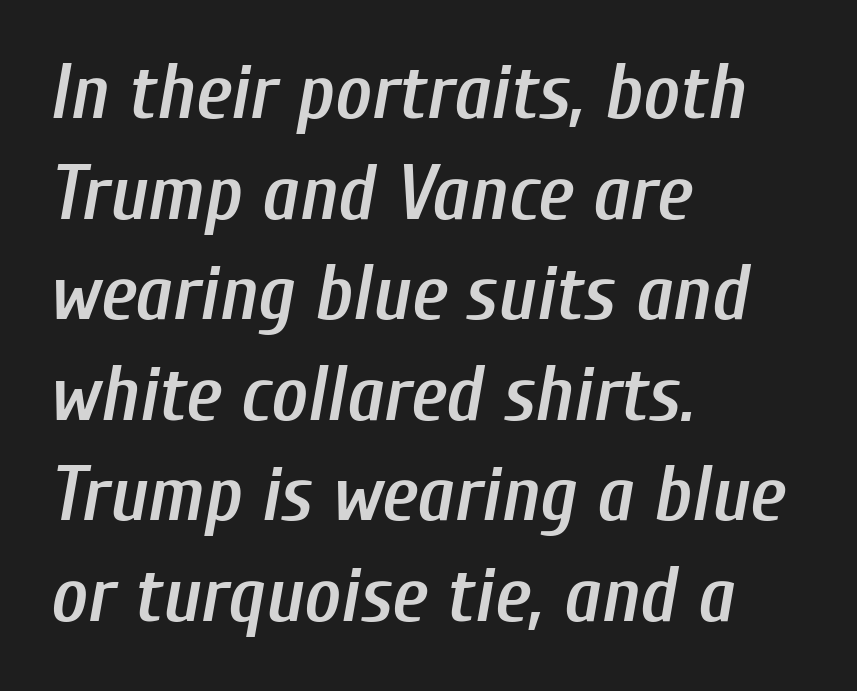
Bare-footed words on every line. The typesetting leans somewhat heavy: a semibold. The block of text has a typical density, with ordinary space between rows. Is the letter spacing exaggerated? No — it looks like the ordinary default. Each letter keeps its own natural width here, so spacing adapts to shape.
